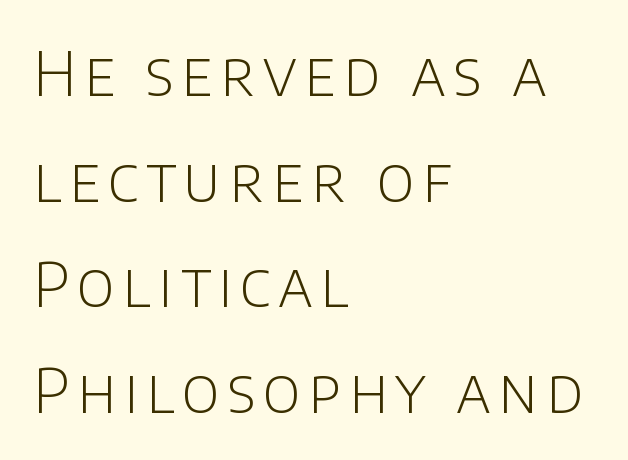
The image shows 61 px light sans-serif type, upright; set left-aligned, line spacing 1.73x, not underlined; low stroke contrast and a large x-height.
